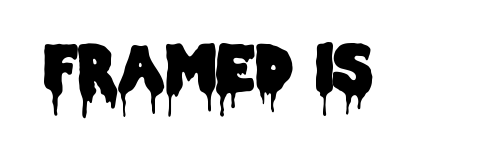
{"serif": "no", "italic": "no", "width": "condensed", "stroke_contrast": "low", "x_height": "large", "monospaced": "no", "underline": "no", "letter_spacing": "normal", "letter_spacing_em": 0.0, "glyph_px": 64}
